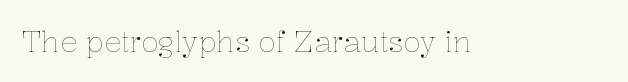
Q: Is the text bold? A: No.
Q: Is the text italic (slanted)? A: No, it is upright.
Q: Is the text underlined? A: No.
Q: Is the spacing between letters normal or unusually wide? A: Normal.
Q: Width (condensed, normal, or wide)? A: Normal.
Q: Stroke contrast? A: Low.
Q: x-height? A: Medium.
Q: Monospaced? A: No.
